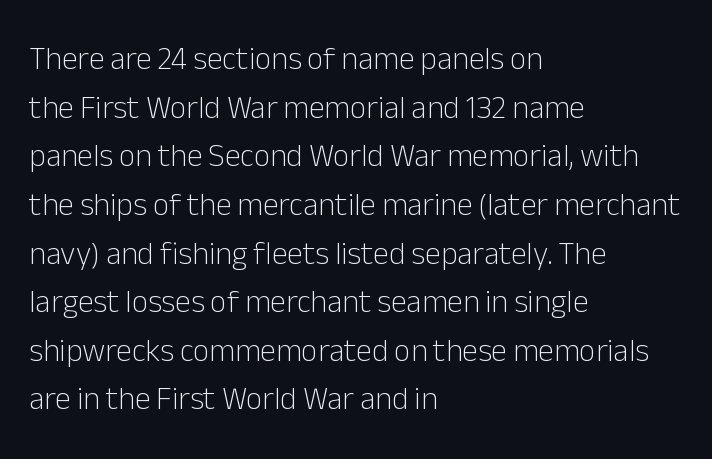
{"serif": "no", "italic": "no", "bold": "no", "weight": "light", "width": "normal", "stroke_contrast": "low", "x_height": "medium", "monospaced": "no", "underline": "no", "align": "left", "line_spacing": "normal", "line_spacing_ratio": 1.52, "letter_spacing": "normal", "letter_spacing_em": 0.0, "glyph_px": 32}
